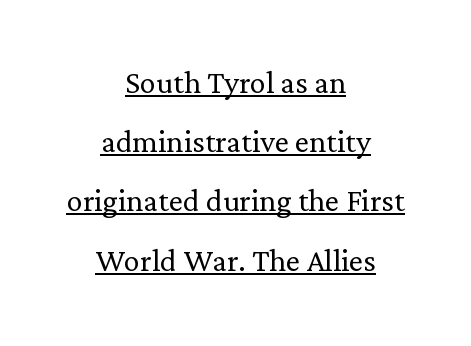
The image shows 40 px light serif type, upright; set centered, normal line spacing (1.48x), normal letter spacing, underlined; low stroke contrast and a medium x-height.
